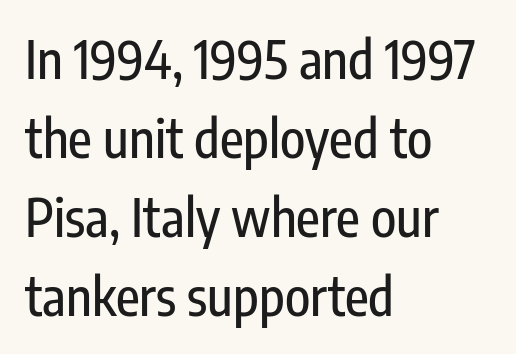
Q: Is the text italic (slanted)? A: No, it is upright.
Q: Is the typeface a serif or a sans-serif typeface? A: Sans-serif.
Q: Is the text underlined? A: No.
Q: How is the paragraph aligned? A: Left-aligned.
Q: Is the spacing between letters normal or unusually wide? A: Normal.
Q: Is the spacing between lines tight, normal or loose? A: Normal.
Q: Width (condensed, normal, or wide)? A: Condensed.
Q: Stroke contrast? A: Low.
Q: x-height? A: Medium.
Q: Monospaced? A: No.
